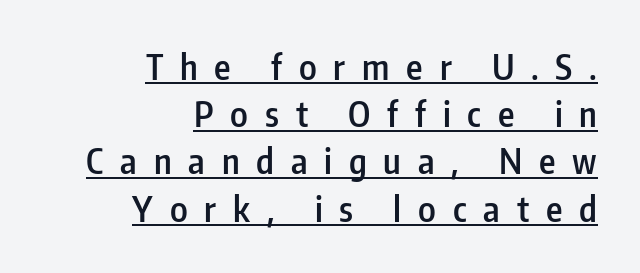
{"serif": "no", "italic": "no", "bold": "semi", "weight": "semibold", "width": "condensed", "stroke_contrast": "low", "x_height": "medium", "monospaced": "no", "underline": "yes", "align": "right", "line_spacing": "normal", "line_spacing_ratio": 1.35, "letter_spacing": "wide", "letter_spacing_em": 0.48, "glyph_px": 35}
